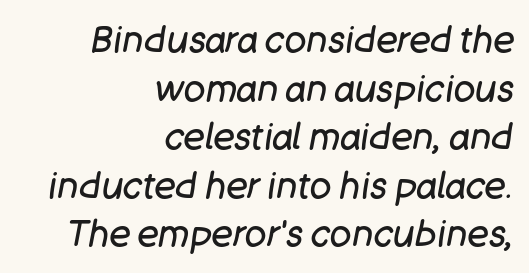
{"italic": "yes", "lean": "right", "slant_degrees": 11, "bold": "no", "weight": "regular", "width": "normal", "stroke_contrast": "low", "x_height": "large", "monospaced": "no", "underline": "no", "align": "right", "line_spacing": "normal", "line_spacing_ratio": 1.35, "letter_spacing": "normal", "letter_spacing_em": 0.0, "glyph_px": 36}
